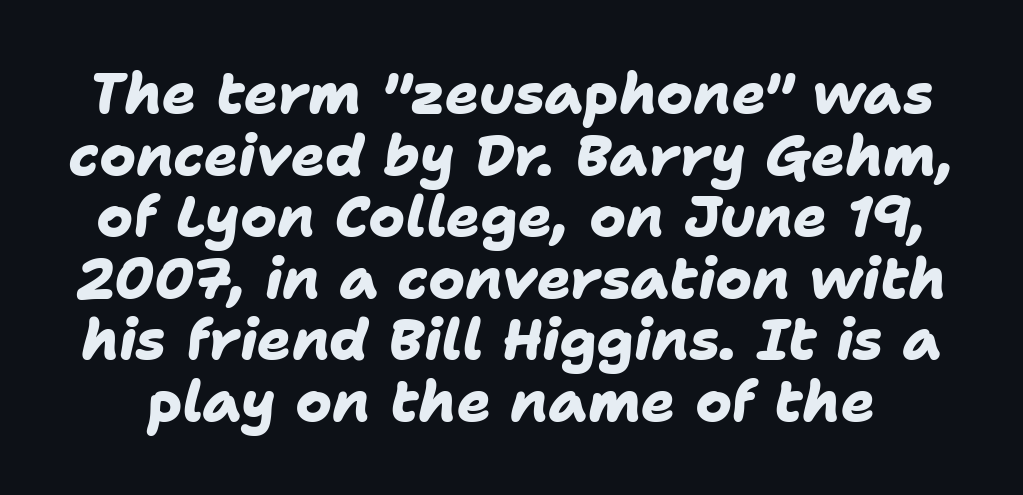
The image shows 56 px heavy sans-serif type; set tight line spacing (1.1x), normal letter spacing, not underlined; low stroke contrast and a medium x-height.
